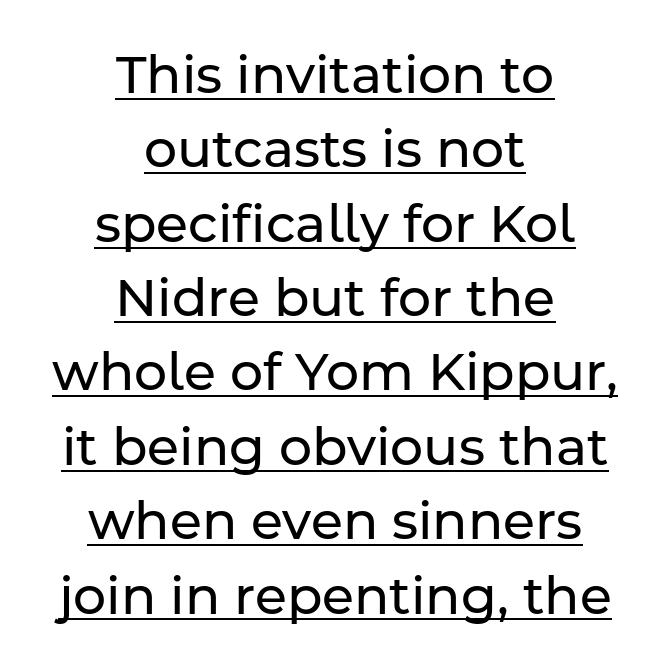
One-word summary of the alignment: center. The letterforms sit shoulder to shoulder at normal distance. The lettering stays uniformly vertical, giving the passage a roman look. Proportional: the letters do not fall into vertical columns. Vertical spacing — default.
